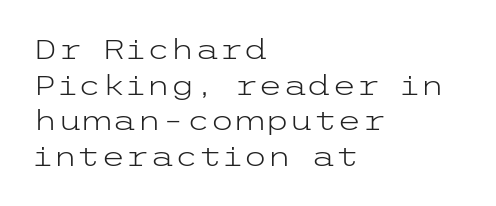
Stroke terminals: plain, sans-serif. Short and long lines alike share a common starting point at left. Clear beneath every line of the passage. Honestly, the row spacing looks completely unremarkable. The font's upright variant was chosen for this text. The horizontal fit of the characters is conventional and even.
